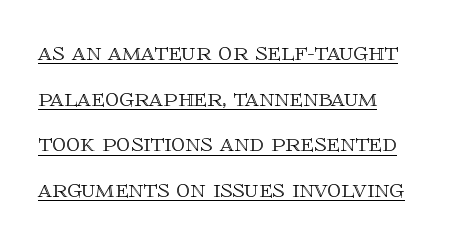
The image shows 28 px text type, upright; set left-aligned, normal line spacing (1.63x), normal letter spacing, underlined; a large x-height.
